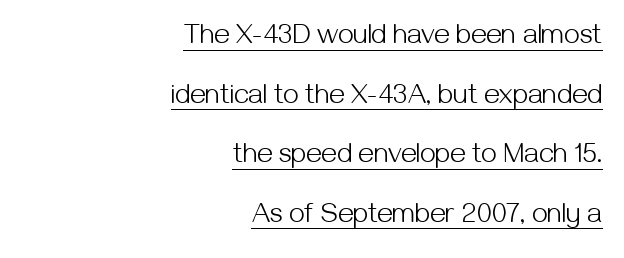
The image shows 28 px light sans-serif type, upright; set right-aligned, loose line spacing (2.13x), normal letter spacing, underlined; medium stroke contrast and a medium x-height.
